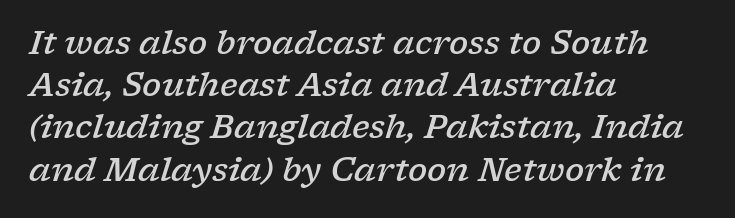
{"serif": "yes", "italic": "yes", "lean": "right", "slant_degrees": 17, "bold": "semi", "weight": "semibold", "width": "wide", "stroke_contrast": "low", "x_height": "medium", "monospaced": "no", "underline": "no", "align": "left", "line_spacing": "normal", "line_spacing_ratio": 1.32, "letter_spacing": "normal", "letter_spacing_em": 0.0, "glyph_px": 32}
